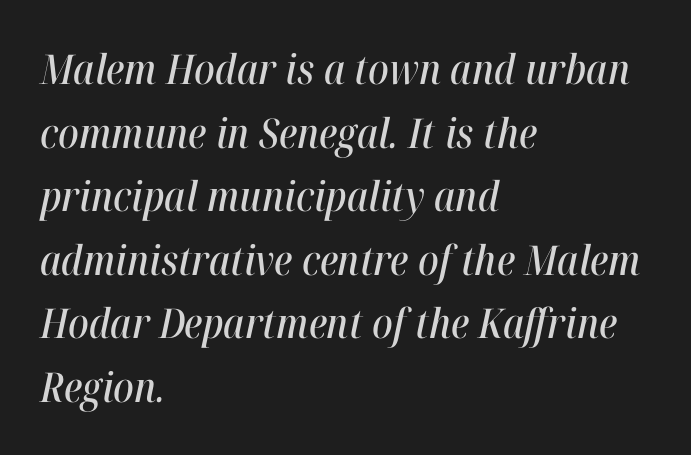
The lines in this sample share a left origin and differ only in where they stop. You could not count columns in this text — the font is proportionally spaced. Check the space under the baseline: it is left empty. Nobody touched the tracking dial on this one.
